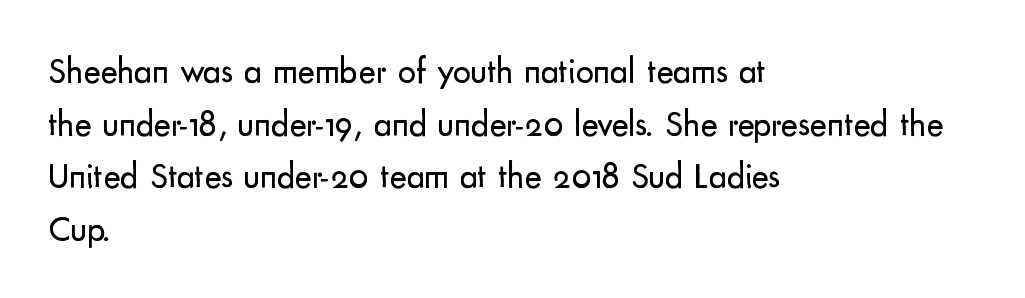
{"serif": "no", "italic": "no", "bold": "no", "weight": "regular", "width": "normal", "stroke_contrast": "low", "x_height": "small", "monospaced": "no", "underline": "no", "align": "left", "line_spacing": "normal", "line_spacing_ratio": 1.46, "letter_spacing": "normal", "letter_spacing_em": 0.0, "glyph_px": 36}
